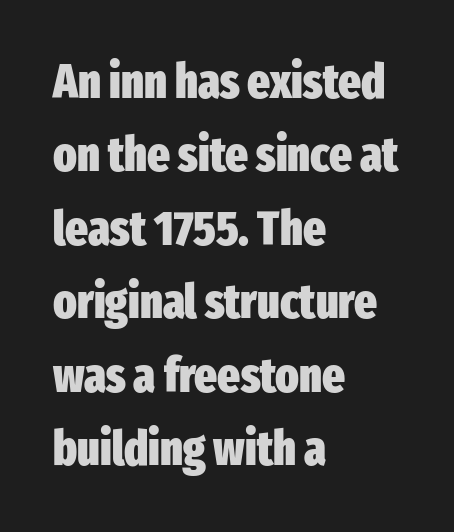
Q: Is the text bold? A: Yes.
Q: Is the text italic (slanted)? A: No, it is upright.
Q: Is the typeface a serif or a sans-serif typeface? A: Sans-serif.
Q: Is the text underlined? A: No.
Q: How is the paragraph aligned? A: Left-aligned.
Q: Is the spacing between letters normal or unusually wide? A: Normal.
Q: Is the spacing between lines tight, normal or loose? A: Normal.
Q: Width (condensed, normal, or wide)? A: Condensed.
Q: Stroke contrast? A: Low.
Q: x-height? A: Medium.
Q: Monospaced? A: No.
